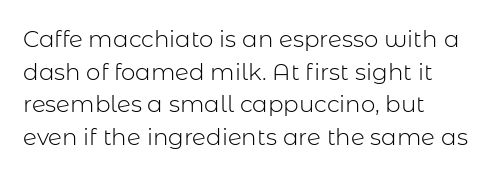
Q: Is the text bold? A: No.
Q: Is the text italic (slanted)? A: No, it is upright.
Q: Is the text underlined? A: No.
Q: How is the paragraph aligned? A: Left-aligned.
Q: Is the spacing between letters normal or unusually wide? A: Normal.
Q: Is the spacing between lines tight, normal or loose? A: Normal.
